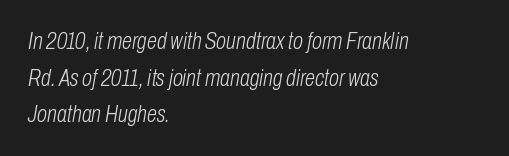
Style check: oblique. Leftover space on each line is placed entirely after the last word. Stems and bowls with no extra thickness — not bold. Tracking value appears to be zero — textbook default spacing. The zone under the glyphs is completely vacant.
